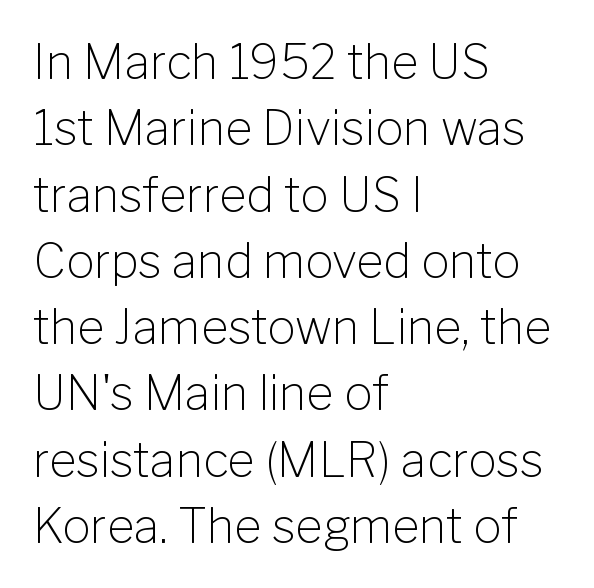
Q: Is the text bold? A: No.
Q: Is the text italic (slanted)? A: No, it is upright.
Q: Is the typeface a serif or a sans-serif typeface? A: Sans-serif.
Q: Is the text underlined? A: No.
Q: How is the paragraph aligned? A: Left-aligned.
Q: Is the spacing between letters normal or unusually wide? A: Normal.
Q: Is the spacing between lines tight, normal or loose? A: Normal.
Q: Width (condensed, normal, or wide)? A: Normal.
Q: Stroke contrast? A: Low.
Q: x-height? A: Medium.
Q: Monospaced? A: No.
